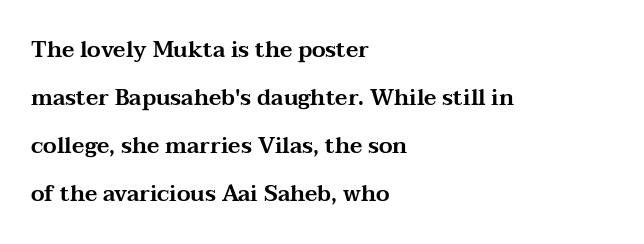
Q: Is the text italic (slanted)? A: No, it is upright.
Q: Is the text underlined? A: No.
Q: How is the paragraph aligned? A: Left-aligned.
Q: Is the spacing between letters normal or unusually wide? A: Normal.
Q: Is the spacing between lines tight, normal or loose? A: Loose.
